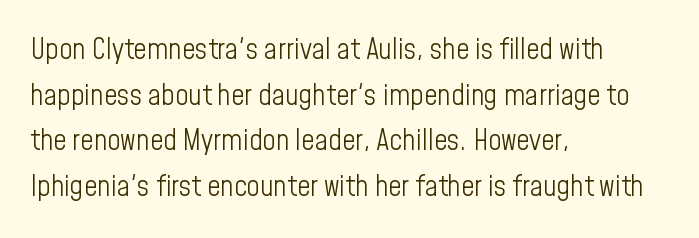
Q: Is the text bold? A: No.
Q: Is the text italic (slanted)? A: No, it is upright.
Q: Is the typeface a serif or a sans-serif typeface? A: Sans-serif.
Q: Is the text underlined? A: No.
Q: How is the paragraph aligned? A: Left-aligned.
Q: Is the spacing between letters normal or unusually wide? A: Normal.
Q: Is the spacing between lines tight, normal or loose? A: Normal.
Q: Width (condensed, normal, or wide)? A: Condensed.
Q: Stroke contrast? A: Low.
Q: x-height? A: Medium.
Q: Monospaced? A: No.
